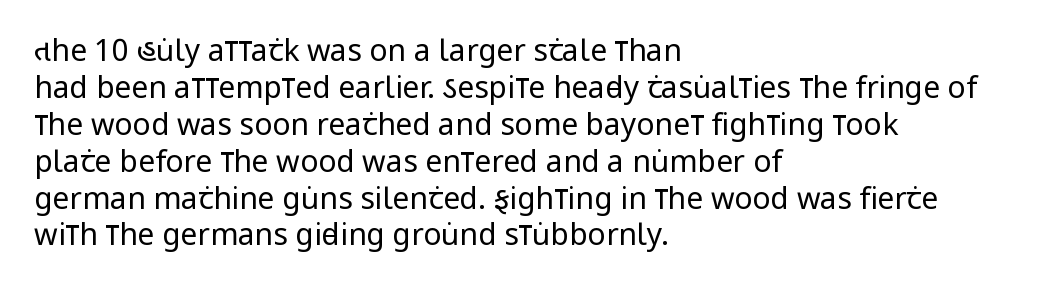
Q: Is the text bold? A: No.
Q: Is the text italic (slanted)? A: No, it is upright.
Q: Is the typeface a serif or a sans-serif typeface? A: Sans-serif.
Q: Is the text underlined? A: No.
Q: How is the paragraph aligned? A: Left-aligned.
Q: Is the spacing between letters normal or unusually wide? A: Normal.
Q: Width (condensed, normal, or wide)? A: Condensed.
Q: Stroke contrast? A: Low.
Q: x-height? A: Large.
Q: Monospaced? A: No.
